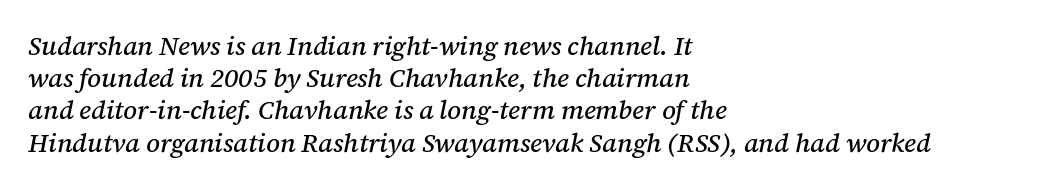
The rendering keeps characters at their native spacing. The lettering tilts uniformly, giving the passage an italic look. A classic flush-left, rag-right setting is used for this passage. The space directly below the letters is spotless.
